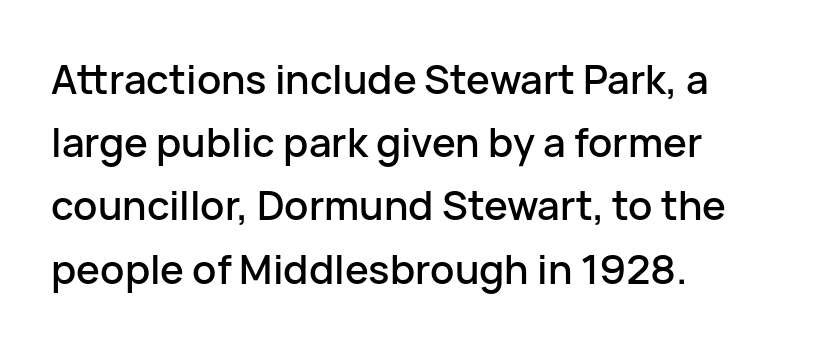
{"serif": "no", "italic": "no", "width": "normal", "stroke_contrast": "low", "x_height": "medium", "monospaced": "no", "underline": "no", "align": "left", "line_spacing": "normal", "line_spacing_ratio": 1.58, "letter_spacing": "normal", "letter_spacing_em": 0.0, "glyph_px": 40}
